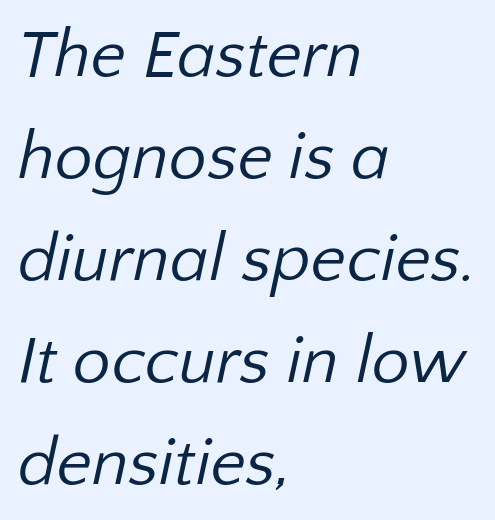
The image shows 68 px regular-weight sans-serif type; set left-aligned, normal line spacing (1.5x), normal letter spacing, not underlined; low stroke contrast and a medium x-height.
